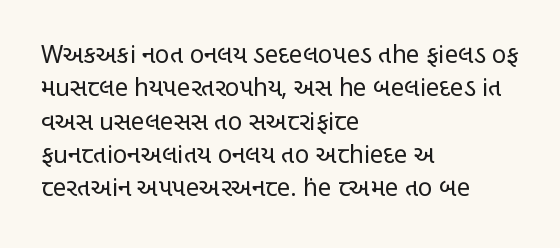
Q: Is the text bold? A: No.
Q: Is the text italic (slanted)? A: No, it is upright.
Q: Is the text underlined? A: No.
Q: How is the paragraph aligned? A: Left-aligned.
Q: Is the spacing between letters normal or unusually wide? A: Normal.
Q: Is the spacing between lines tight, normal or loose? A: Normal.
